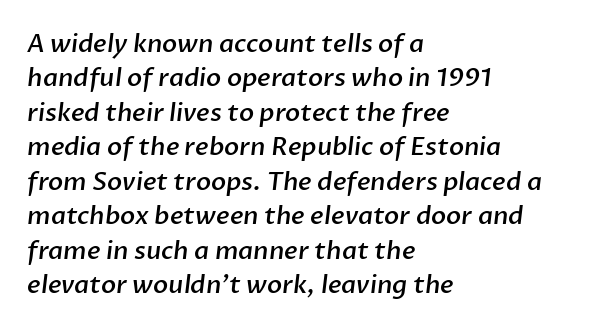
The image shows 25 px text type; set left-aligned, normal line spacing (1.38x), normal letter spacing, not underlined.
